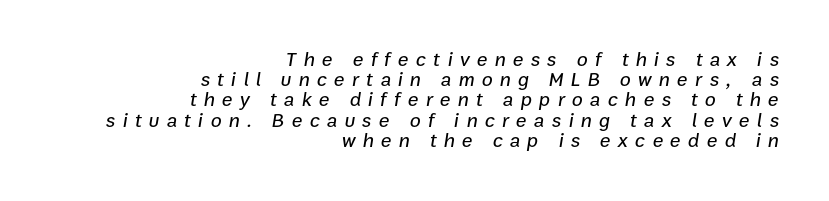
The image shows 20 px text type, italic (leaning right); set right-aligned, tight line spacing (1.01x), unusually wide letter spacing (+0.36 em), not underlined.
